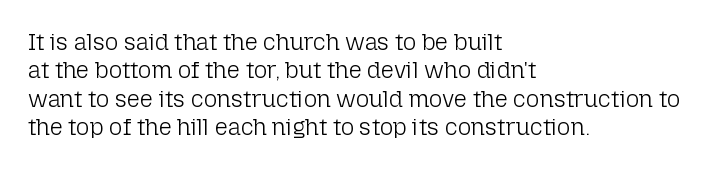
The image shows 23 px text type, upright; set left-aligned, line spacing 1.23x, normal letter spacing, not underlined.
